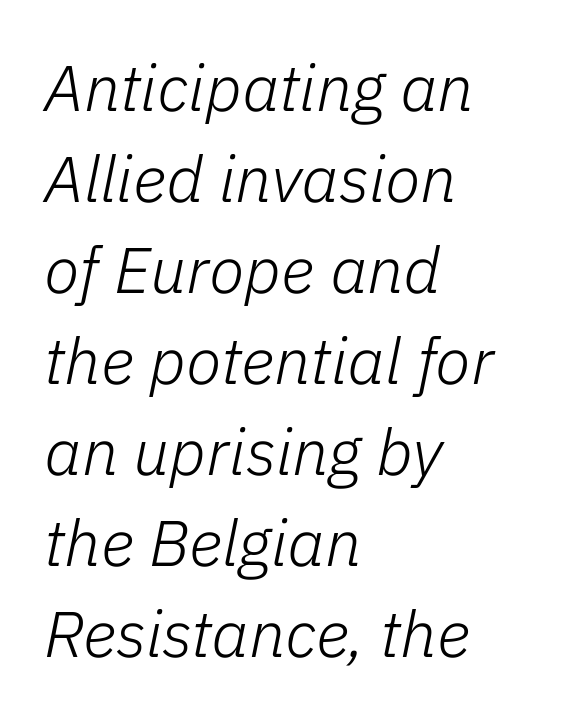
The rendering anchors every line to the left-hand side. Summary of vertical rhythm: regular, with standard interline spacing. The passage shown is not underscored anywhere. The weight would be labelled regular, book, light, or lighter still.
